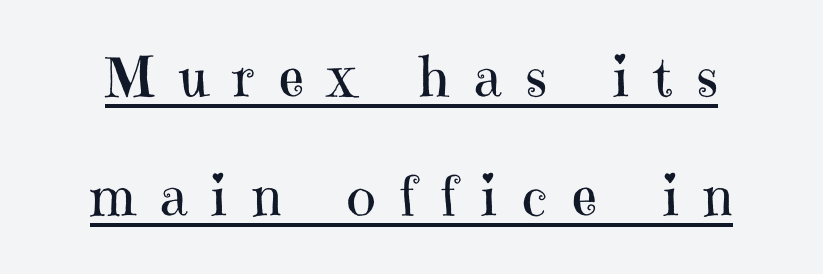
The image shows 55 px regular-weight serif type, upright; set loose line spacing (2.17x), unusually wide letter spacing (+0.45 em), underlined; high stroke contrast and a medium x-height.
